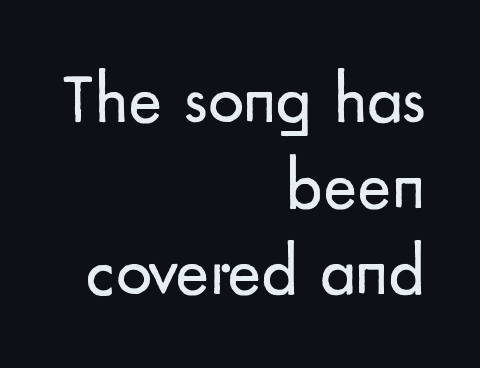
The image shows 71 px regular-weight sans-serif type, upright; set right-aligned, line spacing 1.21x, normal letter spacing, not underlined; low stroke contrast and a small x-height.
